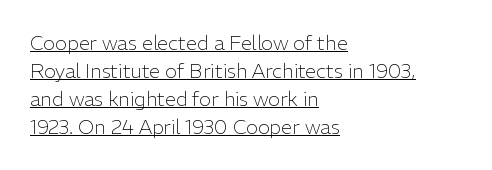
{"italic": "no", "bold": "no", "underline": "yes", "align": "left", "line_spacing": "normal", "line_spacing_ratio": 1.4, "letter_spacing": "normal", "letter_spacing_em": 0.0, "glyph_px": 20}
